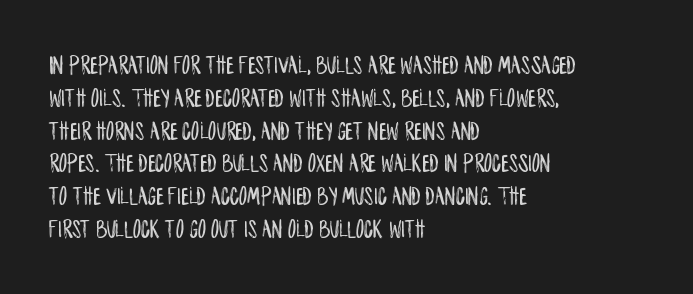
Q: Is the text italic (slanted)? A: No, it is upright.
Q: Is the text underlined? A: No.
Q: How is the paragraph aligned? A: Left-aligned.
Q: Is the spacing between letters normal or unusually wide? A: Normal.
Q: Is the spacing between lines tight, normal or loose? A: Normal.
